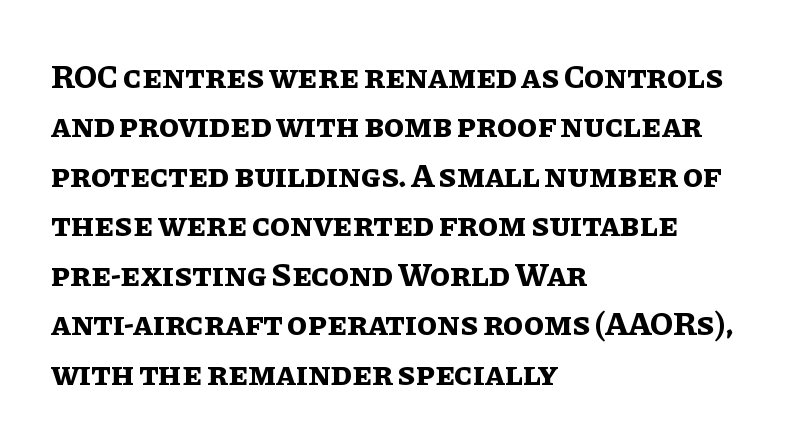
Q: Is the text bold? A: Yes.
Q: Is the text italic (slanted)? A: No, it is upright.
Q: Is the text underlined? A: No.
Q: How is the paragraph aligned? A: Left-aligned.
Q: Is the spacing between letters normal or unusually wide? A: Normal.
Q: Is the spacing between lines tight, normal or loose? A: Normal.
Q: Width (condensed, normal, or wide)? A: Normal.
Q: Stroke contrast? A: Low.
Q: x-height? A: Large.
Q: Monospaced? A: No.
